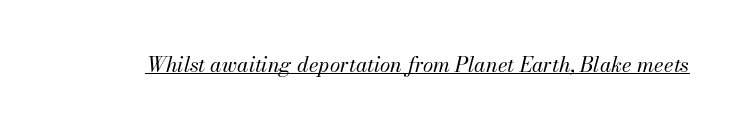
Q: Is the text bold? A: No.
Q: Is the text italic (slanted)? A: Yes, it leans right by about 13 degrees.
Q: Is the text underlined? A: Yes.
Q: Is the spacing between letters normal or unusually wide? A: Normal.
